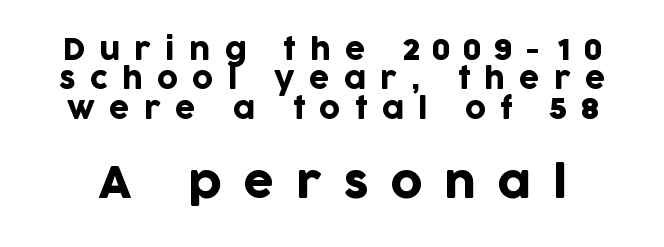
The image shows 44 px sans-serif type, upright; set tight line spacing (1.01x), unusually wide letter spacing (+0.49 em), not underlined; the second (bottom) block is 1.52x larger; low stroke contrast and a large x-height.
